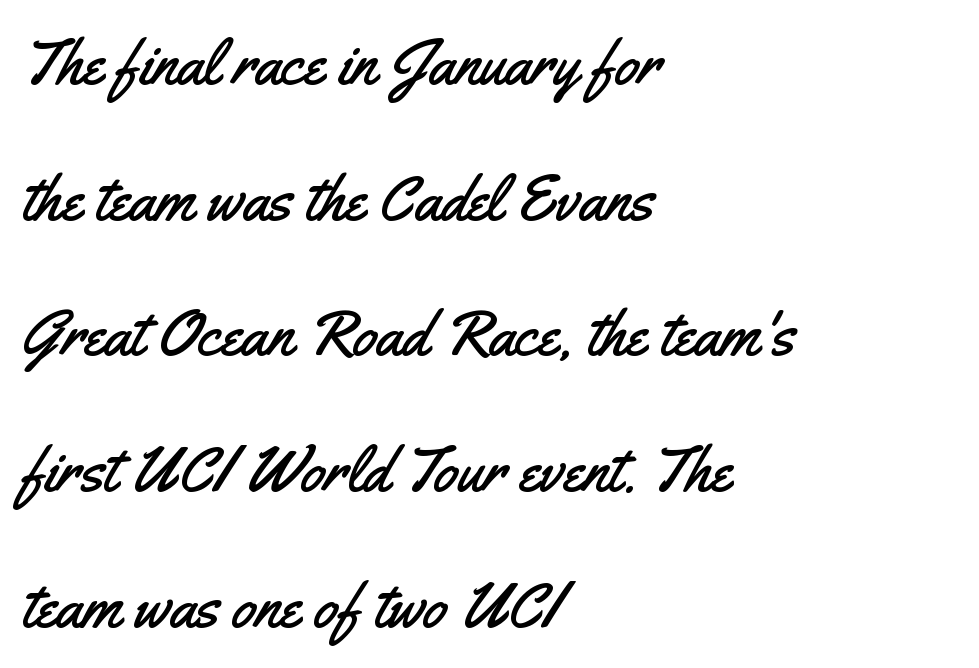
Clear beneath every line of the passage. Honestly, the rows look like they've been pulled way apart. Caption: multi-line text, flush left, ragged right. The passage shown is typed in a proportional face where columns would drift. Students, note that the glyphs here touch the page at normal intervals.
